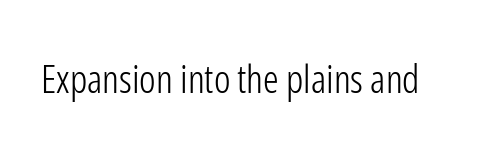
{"serif": "no", "italic": "no", "bold": "no", "weight": "light", "width": "condensed", "stroke_contrast": "low", "x_height": "medium", "monospaced": "no", "underline": "no", "letter_spacing": "normal", "letter_spacing_em": 0.0, "glyph_px": 39}
